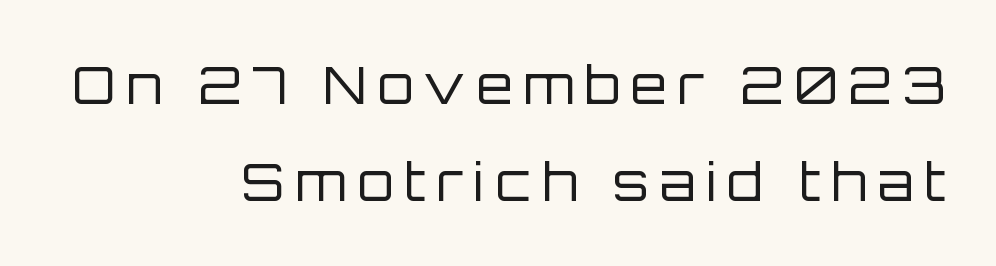
{"serif": "no", "italic": "no", "bold": "no", "weight": "regular", "width": "normal", "stroke_contrast": "low", "x_height": "large", "monospaced": "no", "underline": "no", "align": "right", "line_spacing_ratio": 1.87, "letter_spacing": "wide", "letter_spacing_em": 0.21, "glyph_px": 52}
